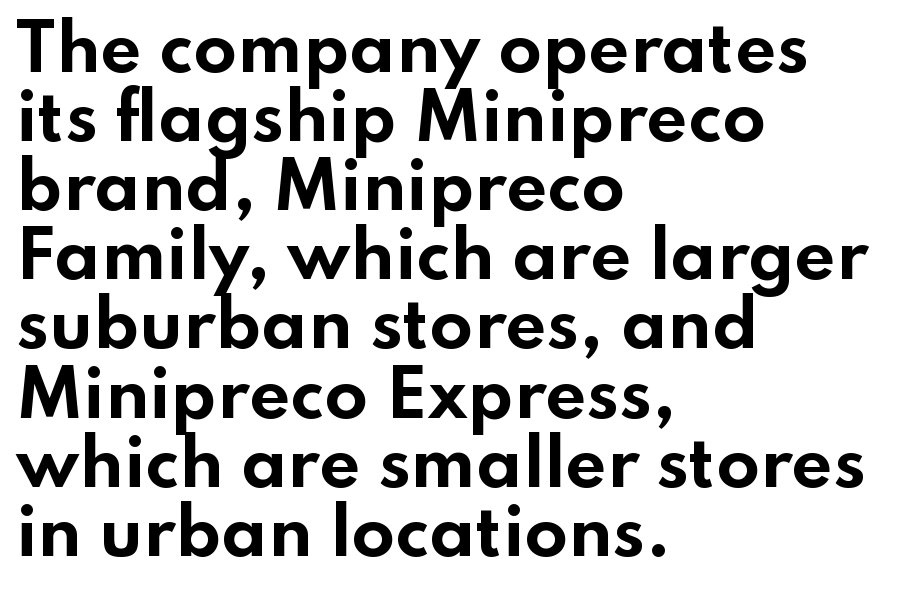
Which margin do the lines hug? The left one — the right edge is uneven. Characters follow at the spacing the type designer built in. What weight is shown? A full bold with thick strokes. Is this a sans? Yes — the strokes have no serifs.
